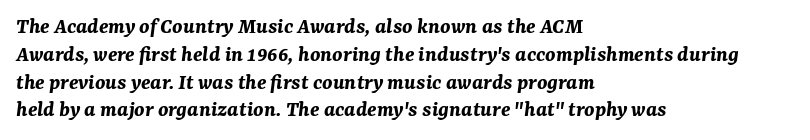
{"italic": "yes", "lean": "right", "slant_degrees": 7, "bold": "yes", "underline": "no", "align": "left", "line_spacing_ratio": 1.21, "letter_spacing": "normal", "letter_spacing_em": 0.0, "glyph_px": 23}
